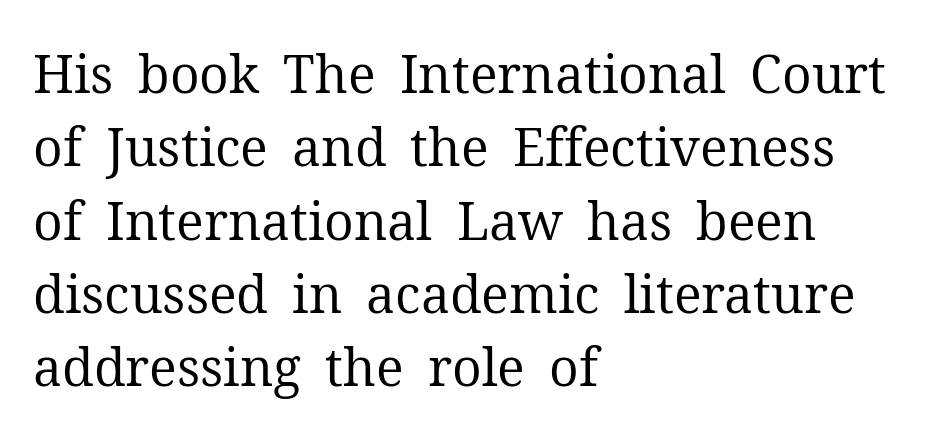
Q: Is the text bold? A: No.
Q: Is the text italic (slanted)? A: No, it is upright.
Q: Is the typeface a serif or a sans-serif typeface? A: Serif.
Q: Is the text underlined? A: No.
Q: How is the paragraph aligned? A: Left-aligned.
Q: Is the spacing between letters normal or unusually wide? A: Normal.
Q: Is the spacing between lines tight, normal or loose? A: Normal.
Q: Width (condensed, normal, or wide)? A: Normal.
Q: Stroke contrast? A: Medium.
Q: x-height? A: Medium.
Q: Monospaced? A: No.
